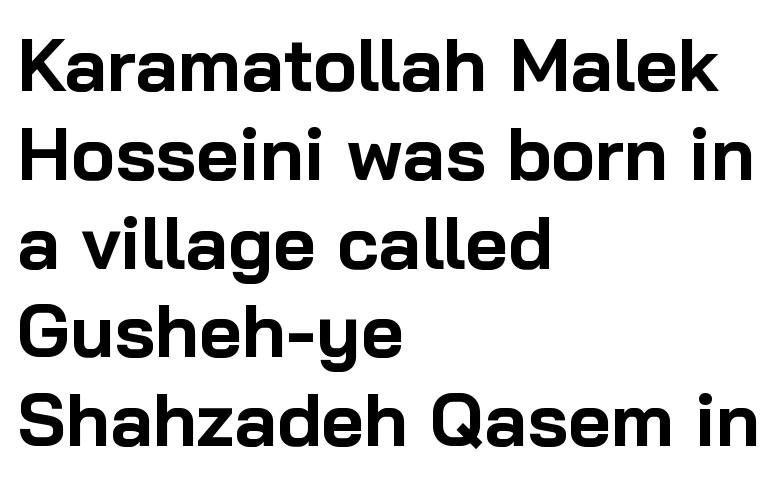
{"serif": "no", "italic": "no", "bold": "yes", "weight": "bold", "width": "normal", "stroke_contrast": "low", "x_height": "medium", "monospaced": "no", "underline": "no", "align": "left", "line_spacing_ratio": 1.2, "letter_spacing": "normal", "letter_spacing_em": 0.0, "glyph_px": 74}
